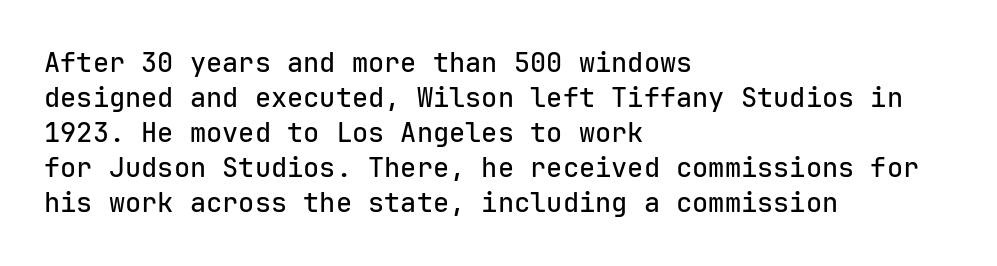
Q: Is the text italic (slanted)? A: No, it is upright.
Q: Is the text underlined? A: No.
Q: How is the paragraph aligned? A: Left-aligned.
Q: Is the spacing between letters normal or unusually wide? A: Normal.
Q: Is the spacing between lines tight, normal or loose? A: Normal.
